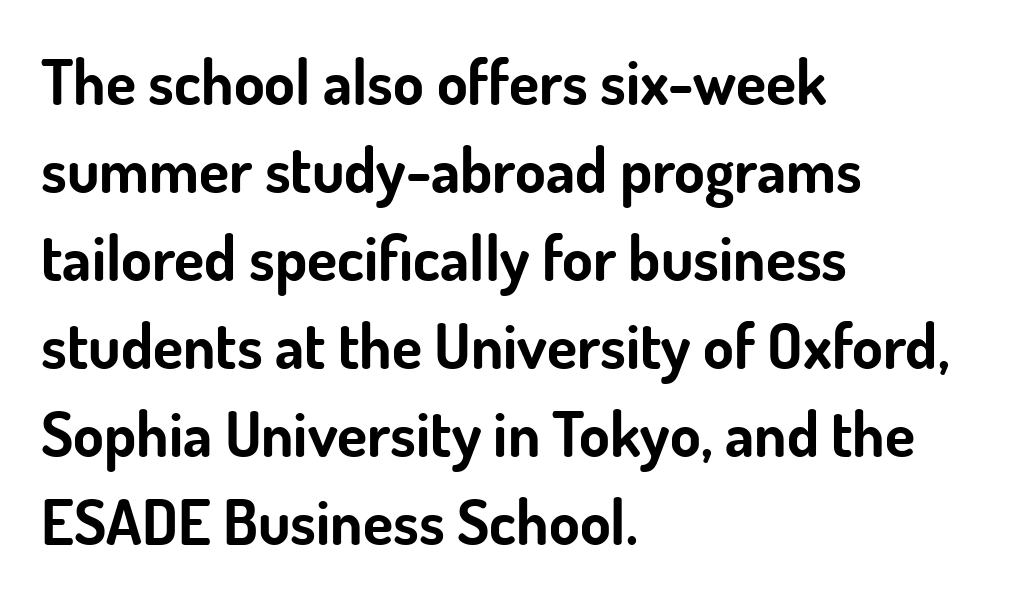
Q: Is the text bold? A: Yes.
Q: Is the text italic (slanted)? A: No, it is upright.
Q: Is the typeface a serif or a sans-serif typeface? A: Sans-serif.
Q: Is the text underlined? A: No.
Q: How is the paragraph aligned? A: Left-aligned.
Q: Is the spacing between letters normal or unusually wide? A: Normal.
Q: Is the spacing between lines tight, normal or loose? A: Normal.
Q: Width (condensed, normal, or wide)? A: Normal.
Q: Stroke contrast? A: Low.
Q: x-height? A: Small.
Q: Monospaced? A: No.
